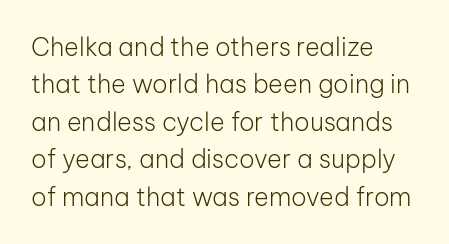
{"italic": "no", "bold": "no", "underline": "no", "align": "left", "line_spacing": "normal", "line_spacing_ratio": 1.5, "letter_spacing": "normal", "letter_spacing_em": 0.0, "glyph_px": 25}
